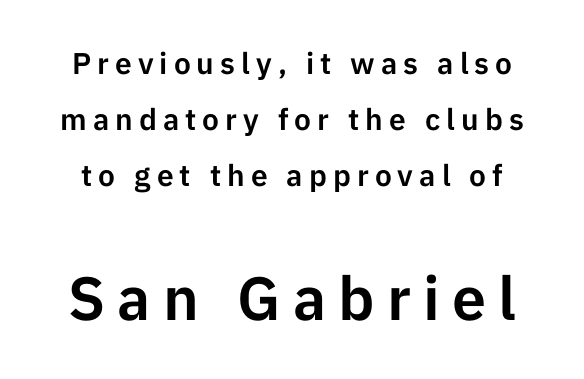
{"serif": "no", "italic": "no", "width": "normal", "stroke_contrast": "low", "x_height": "medium", "monospaced": "no", "underline": "no", "line_spacing_ratio": 1.86, "letter_spacing": "wide", "letter_spacing_em": 0.2, "larger_block": "second", "size_ratio": 2.03, "glyph_px": 61}
